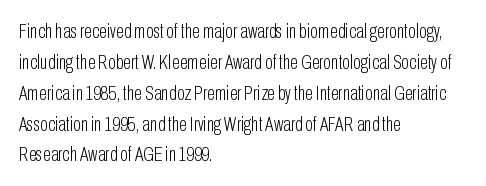
The image shows 21 px text type, upright; set left-aligned, normal line spacing (1.47x), normal letter spacing, not underlined.
